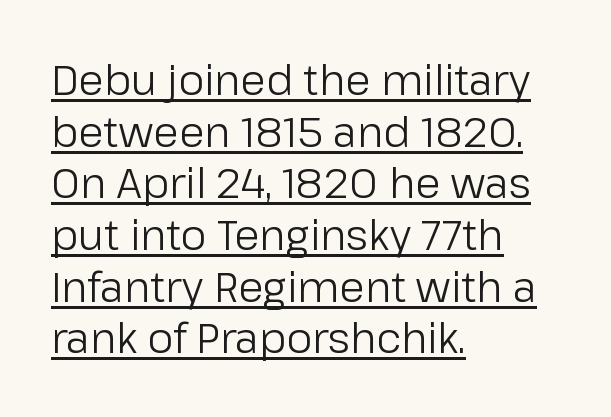
{"serif": "no", "italic": "no", "bold": "no", "weight": "regular", "width": "normal", "stroke_contrast": "low", "x_height": "medium", "monospaced": "no", "underline": "yes", "align": "left", "line_spacing": "normal", "line_spacing_ratio": 1.26, "letter_spacing": "normal", "letter_spacing_em": 0.0, "glyph_px": 41}
